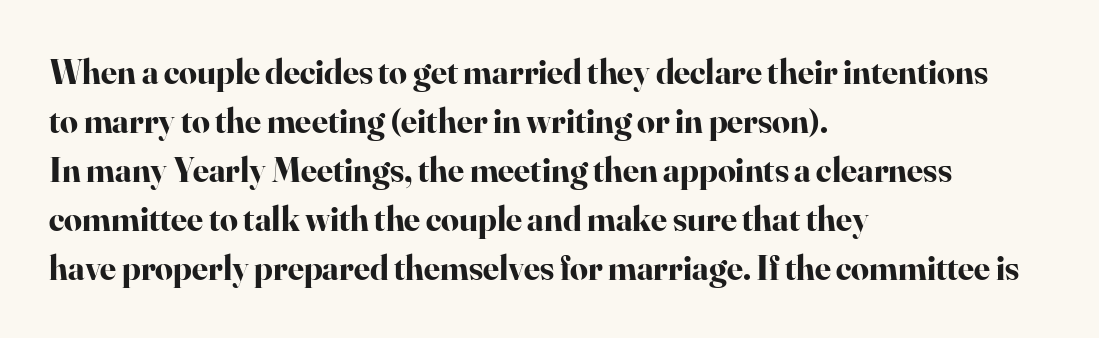
Q: Is the text bold? A: Yes.
Q: Is the text italic (slanted)? A: No, it is upright.
Q: Is the typeface a serif or a sans-serif typeface? A: Serif.
Q: Is the text underlined? A: No.
Q: How is the paragraph aligned? A: Left-aligned.
Q: Is the spacing between letters normal or unusually wide? A: Normal.
Q: Is the spacing between lines tight, normal or loose? A: Normal.
Q: Width (condensed, normal, or wide)? A: Normal.
Q: Stroke contrast? A: High.
Q: x-height? A: Small.
Q: Monospaced? A: No.
